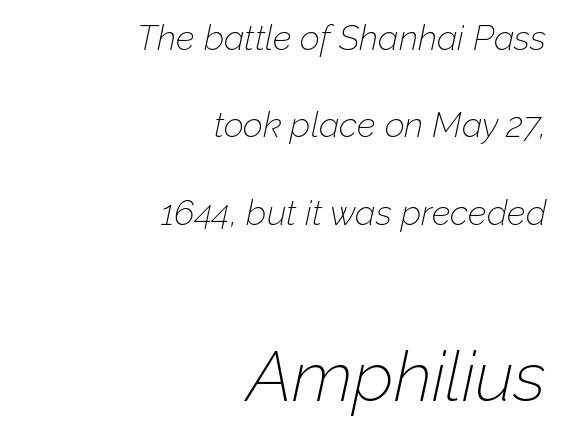
{"italic": "yes", "lean": "right", "slant_degrees": 12, "bold": "no", "weight": "thin", "width": "normal", "stroke_contrast": "low", "x_height": "medium", "monospaced": "no", "underline": "no", "align": "right", "line_spacing": "loose", "line_spacing_ratio": 2.5, "letter_spacing": "normal", "letter_spacing_em": 0.0, "larger_block": "second", "size_ratio": 2.0, "glyph_px": 70}
